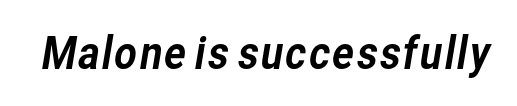
Q: Is the typeface a serif or a sans-serif typeface? A: Sans-serif.
Q: Is the text underlined? A: No.
Q: Is the spacing between letters normal or unusually wide? A: Normal.
Q: Width (condensed, normal, or wide)? A: Normal.
Q: Stroke contrast? A: Low.
Q: x-height? A: Medium.
Q: Monospaced? A: No.
